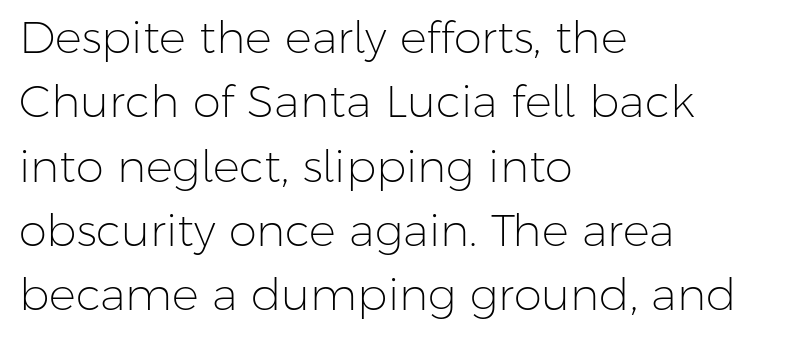
{"serif": "no", "italic": "no", "bold": "no", "weight": "light", "width": "normal", "stroke_contrast": "low", "x_height": "medium", "monospaced": "no", "underline": "no", "align": "left", "line_spacing": "normal", "line_spacing_ratio": 1.43, "letter_spacing": "normal", "letter_spacing_em": 0.0, "glyph_px": 45}
